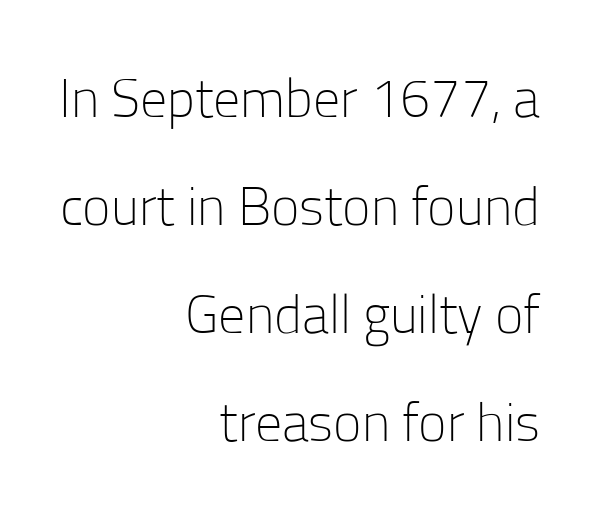
Q: Is the text bold? A: No.
Q: Is the text italic (slanted)? A: No, it is upright.
Q: Is the typeface a serif or a sans-serif typeface? A: Sans-serif.
Q: Is the text underlined? A: No.
Q: How is the paragraph aligned? A: Right-aligned.
Q: Is the spacing between letters normal or unusually wide? A: Normal.
Q: Is the spacing between lines tight, normal or loose? A: Loose.
Q: Width (condensed, normal, or wide)? A: Normal.
Q: Stroke contrast? A: Low.
Q: x-height? A: Medium.
Q: Monospaced? A: No.
